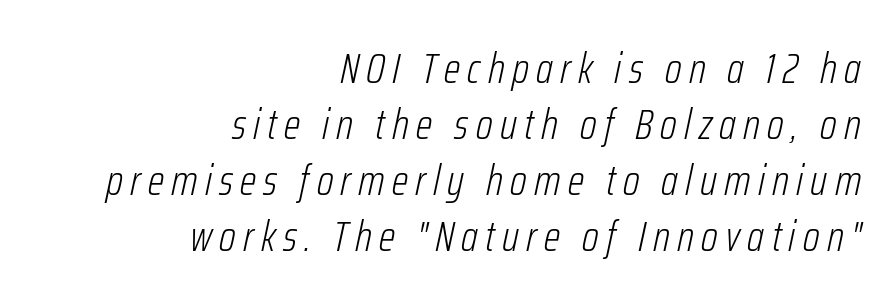
A bare baseline throughout the passage. Regarding leading, the lines here are spaced in the standard way. Line endings align vertically; line beginnings do not. Varying glyph widths throughout — classic text-font behaviour. The letters look calm and open, with moderate or lighter stems.
